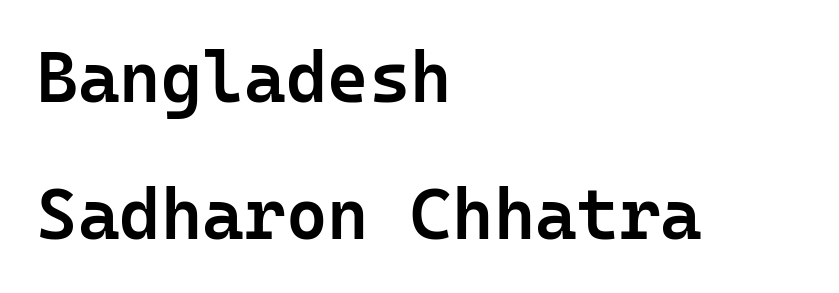
The image shows 71 px semibold sans-serif type, upright, monospaced; set left-aligned, loose line spacing (1.93x), normal letter spacing, not underlined; low stroke contrast and a medium x-height.
